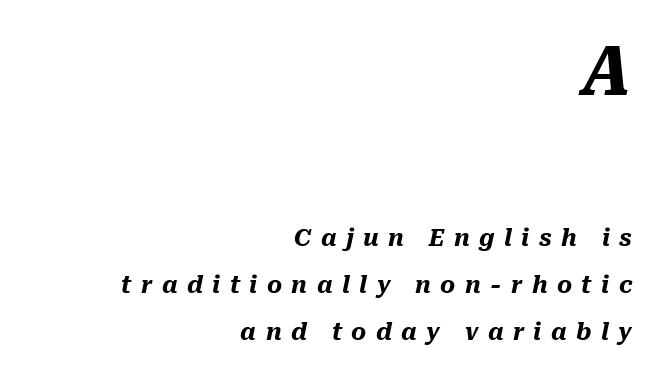
{"italic": "yes", "lean": "right", "slant_degrees": 10, "bold": "yes", "weight": "heavy", "width": "normal", "stroke_contrast": "medium", "x_height": "medium", "monospaced": "no", "underline": "no", "align": "right", "line_spacing": "loose", "line_spacing_ratio": 2.04, "letter_spacing": "wide", "letter_spacing_em": 0.41, "larger_block": "first", "size_ratio": 2.96, "glyph_px": 68}
